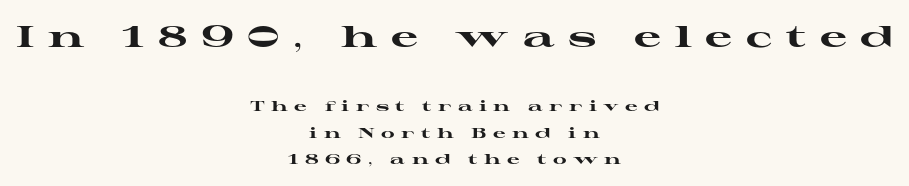
A typesetter would label this face a serif. Honestly, there is no underline to notice here at all. The rendering uses natural spacing where letterforms have individual widths. In terms of letterspacing, this is a distinctly airy, spread setting. Visually the block forms a symmetrical silhouette, jagged on both flanks.
